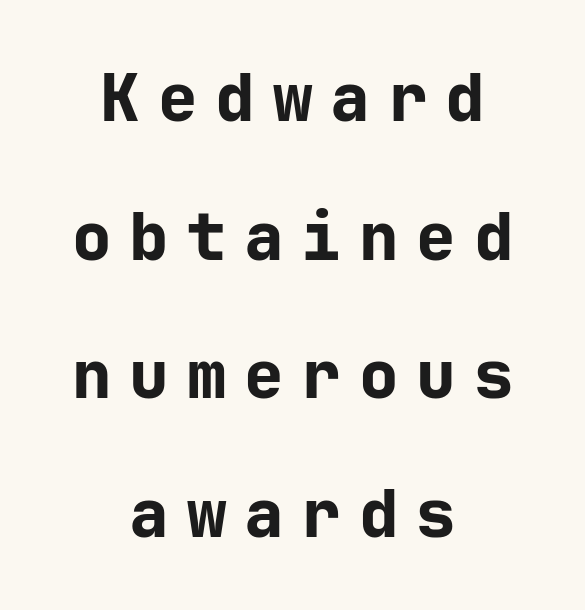
{"serif": "no", "italic": "no", "bold": "yes", "weight": "bold", "width": "normal", "stroke_contrast": "low", "x_height": "medium", "underline": "no", "align": "center", "line_spacing": "loose", "line_spacing_ratio": 2.1, "letter_spacing": "wide", "letter_spacing_em": 0.27, "glyph_px": 66}
